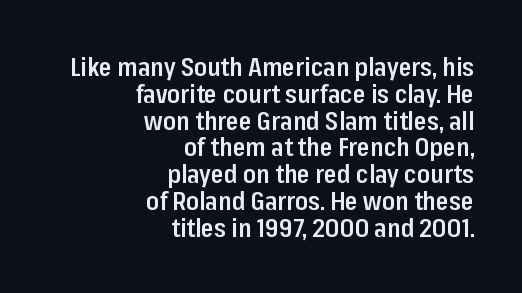
The image shows 26 px text type, upright; set right-aligned, tight line spacing (1.03x), normal letter spacing, not underlined.
